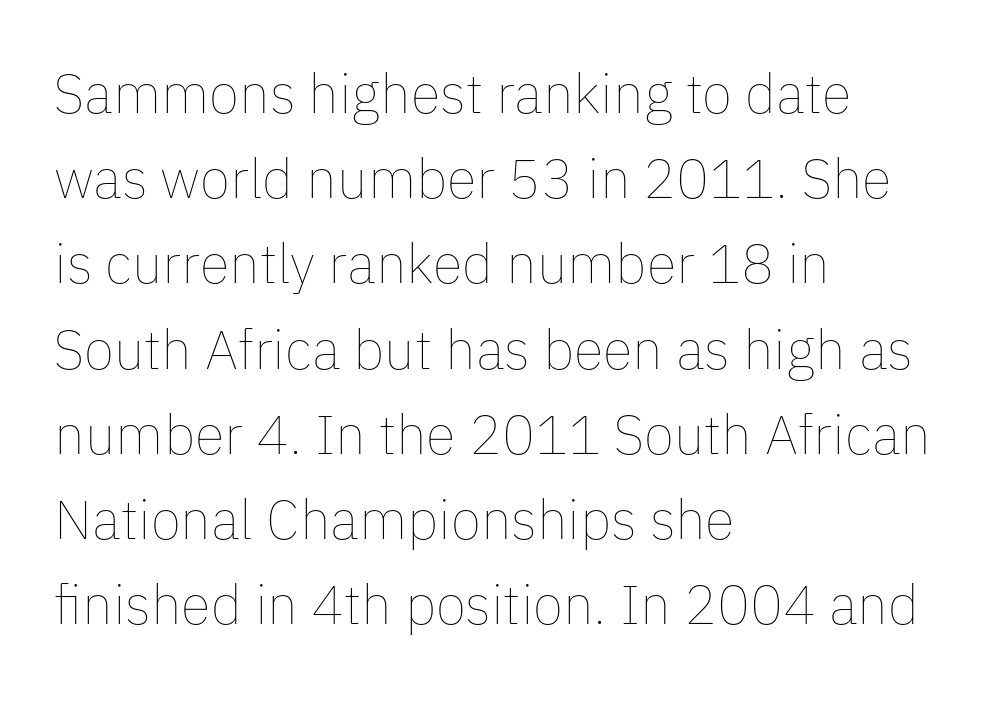
A light-to-regular cut is what we see here. The string is rendered with underlining switched off. Do the letters lean? They stand straight. Left-aligned paragraph, ragged on the right.
